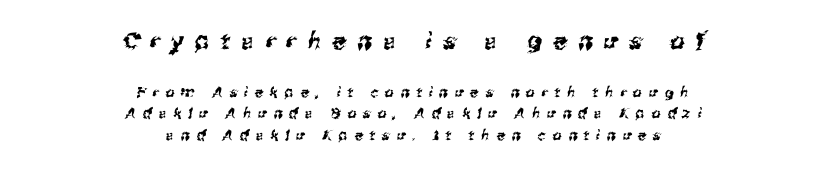
The whitespace from short lines is split evenly between both sides. This sample uses expanded letter spacing, leaving extra air between glyphs. The string is rendered with underlining switched off. Baseline-to-baseline distance is the conventional proportion of letter height. Is the lower block the larger one? No — the upper block carries the bigger type.
